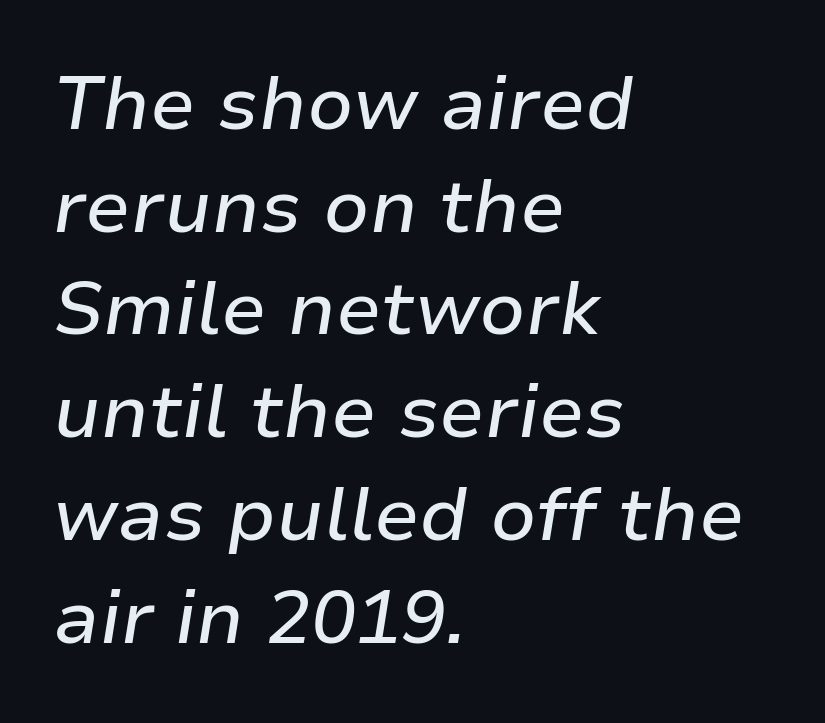
The rendering uses natural spacing where letterforms have individual widths. No extra tracking has been applied to these lines. A classic flush-left, rag-right setting is used for this passage. The space directly below the letters is spotless.
